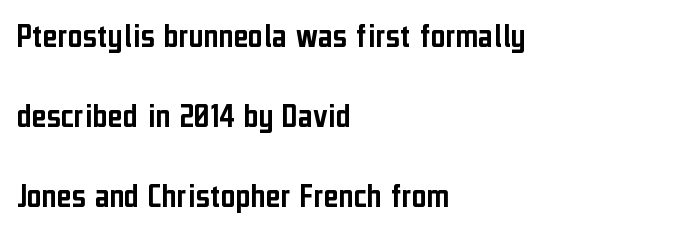
The type sits square on the baseline with zero lean. The lines in this sample share a left origin and differ only in where they stop. Tracking here is standard; glyphs follow each other at the usual distance. Looks like regular typesetting: each glyph gets only the width it needs. In terms of leading, this rendering errs on the spacious side. Is this a sans? Yes — the strokes have no serifs.
